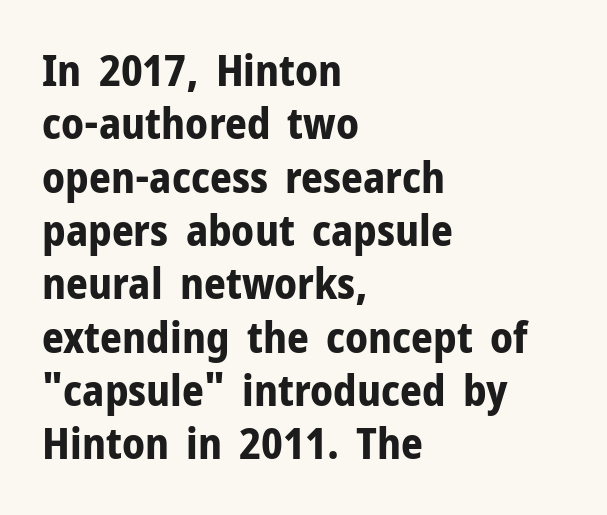
{"serif": "no", "italic": "no", "bold": "yes", "weight": "bold", "width": "normal", "stroke_contrast": "low", "x_height": "medium", "monospaced": "no", "underline": "no", "align": "left", "line_spacing_ratio": 1.24, "letter_spacing": "normal", "letter_spacing_em": 0.0, "glyph_px": 43}
